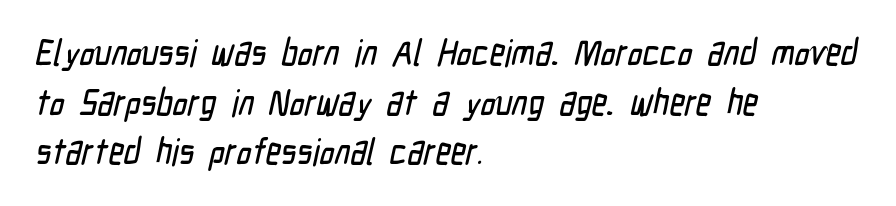
Q: Is the typeface a serif or a sans-serif typeface? A: Sans-serif.
Q: Is the text underlined? A: No.
Q: How is the paragraph aligned? A: Left-aligned.
Q: Is the spacing between letters normal or unusually wide? A: Normal.
Q: Is the spacing between lines tight, normal or loose? A: Normal.
Q: Width (condensed, normal, or wide)? A: Condensed.
Q: Stroke contrast? A: Low.
Q: x-height? A: Medium.
Q: Monospaced? A: No.
